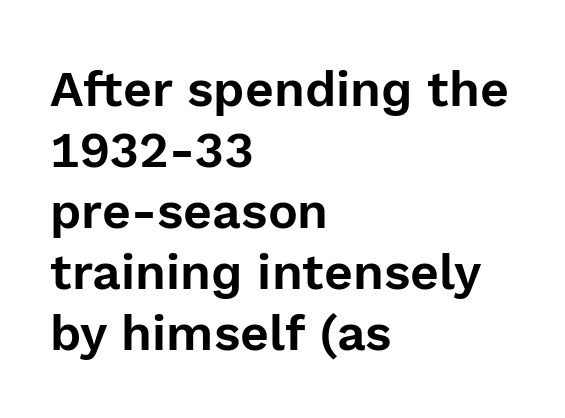
{"serif": "no", "italic": "no", "width": "normal", "x_height": "medium", "monospaced": "no", "underline": "no", "align": "left", "line_spacing_ratio": 1.22, "letter_spacing": "normal", "letter_spacing_em": 0.0, "glyph_px": 50}
